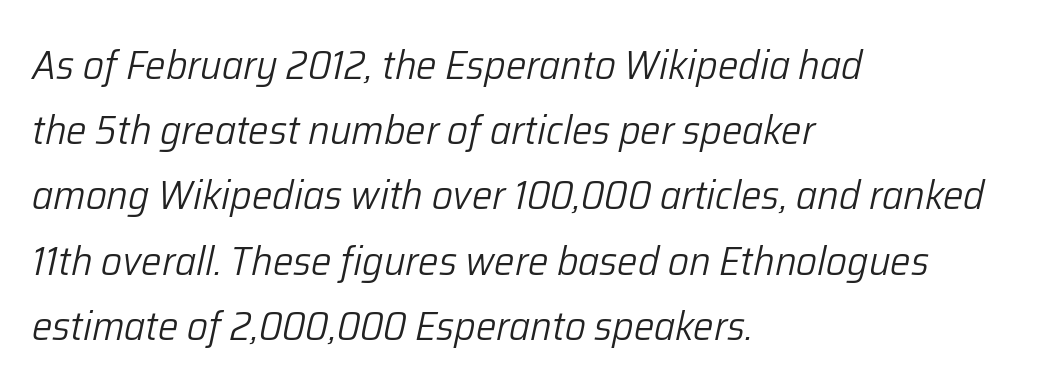
Standard letterfit; no display-style spreading of the glyphs. Notice how the passage keeps a crisp vertical edge on the left only. This sample keeps an unexceptional amount of space between lines. Heft: none added — not bold.
